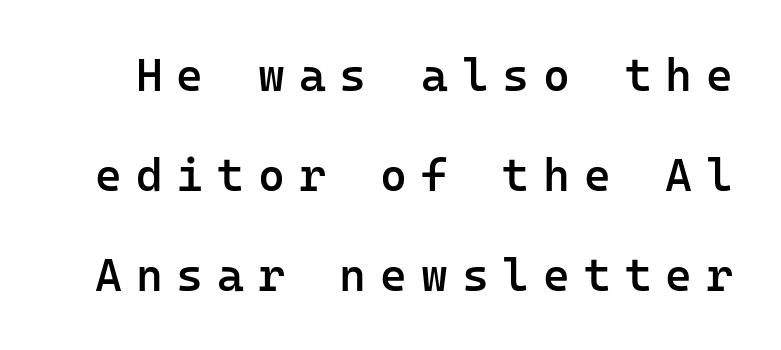
Quick note: interline space is abundant. Tall strokes in this sample are plumb rather than angled. The face used here is monospaced, like something from a code editor. This is moderately heavy type, rendered in semibold. A typesetter would label this face a sans. In terms of letterspacing, this is a distinctly airy, spread setting.
